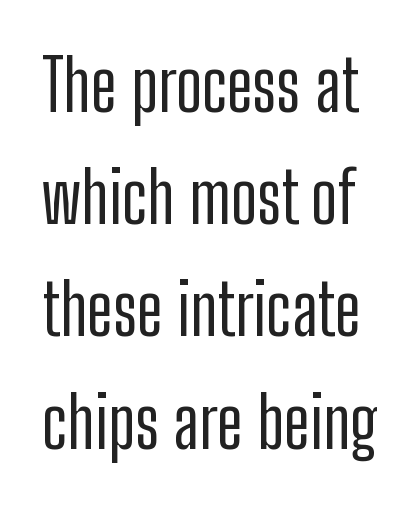
{"serif": "no", "italic": "no", "width": "condensed", "stroke_contrast": "low", "x_height": "medium", "monospaced": "no", "underline": "no", "line_spacing": "normal", "line_spacing_ratio": 1.58, "letter_spacing": "normal", "letter_spacing_em": 0.0, "glyph_px": 71}
